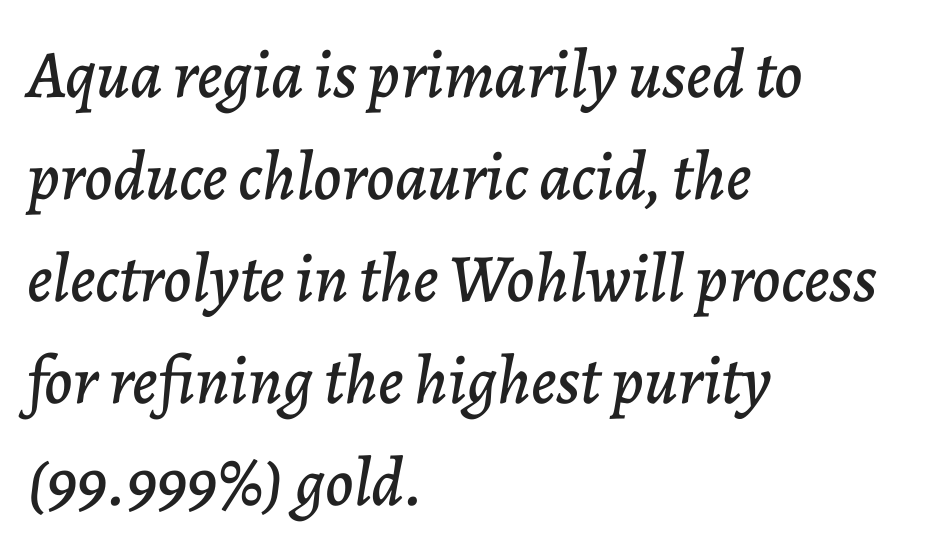
This rendering features lettering with no underline. Alignment: flush left. This sample has the flowing, uneven cadence of proportional lettering. This sample keeps an unexceptional amount of space between lines. Is the type slanted? Yes — the strokes lean at a clear angle. Nothing unusual about the tracking: characters are spaced as the font intends.
